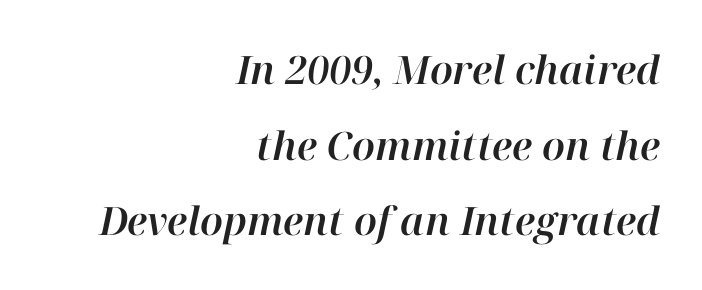
Q: Is the text italic (slanted)? A: Yes, it leans right by about 12 degrees.
Q: Is the text underlined? A: No.
Q: How is the paragraph aligned? A: Right-aligned.
Q: Is the spacing between letters normal or unusually wide? A: Normal.
Q: Is the spacing between lines tight, normal or loose? A: Loose.
Q: Width (condensed, normal, or wide)? A: Normal.
Q: Stroke contrast? A: High.
Q: x-height? A: Medium.
Q: Monospaced? A: No.
